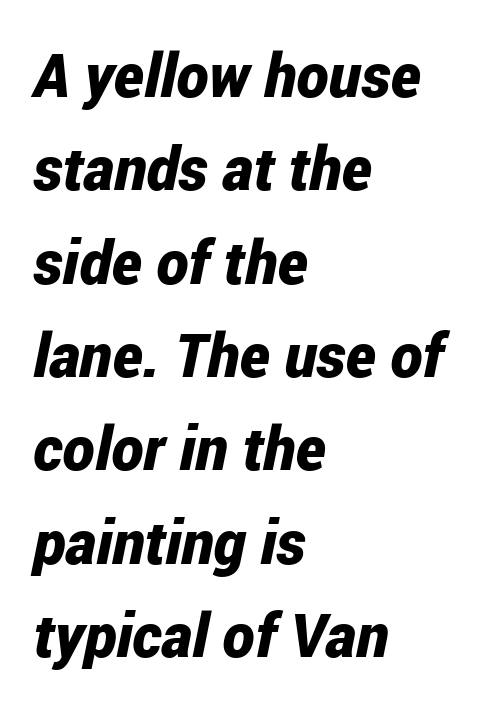
{"italic": "yes", "lean": "right", "slant_degrees": 12, "bold": "yes", "weight": "bold", "width": "condensed", "stroke_contrast": "low", "x_height": "medium", "monospaced": "no", "underline": "no", "align": "left", "line_spacing": "normal", "line_spacing_ratio": 1.53, "letter_spacing": "normal", "letter_spacing_em": 0.0, "glyph_px": 61}
